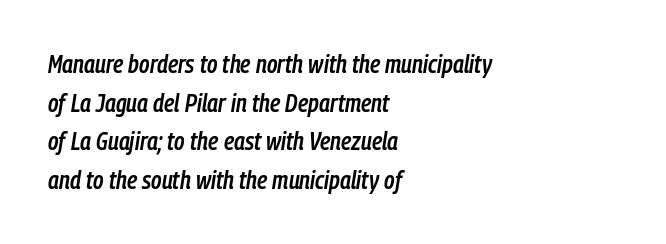
{"italic": "yes", "lean": "right", "slant_degrees": 9, "bold": "semi", "underline": "no", "align": "left", "line_spacing": "normal", "line_spacing_ratio": 1.55, "letter_spacing": "normal", "letter_spacing_em": 0.0, "glyph_px": 25}
